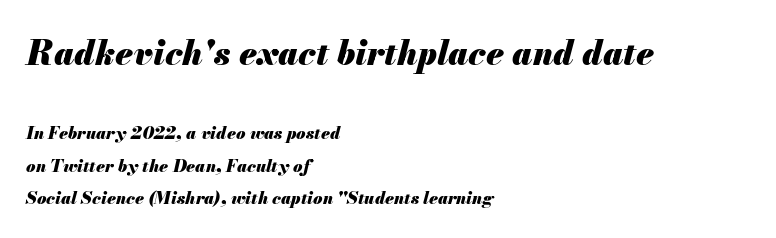
{"italic": "yes", "lean": "right", "slant_degrees": 13, "bold": "yes", "weight": "heavy", "width": "normal", "stroke_contrast": "medium", "x_height": "small", "monospaced": "no", "underline": "no", "align": "left", "line_spacing": "loose", "line_spacing_ratio": 1.93, "letter_spacing": "normal", "letter_spacing_em": 0.0, "larger_block": "first", "size_ratio": 2.0, "glyph_px": 34}
